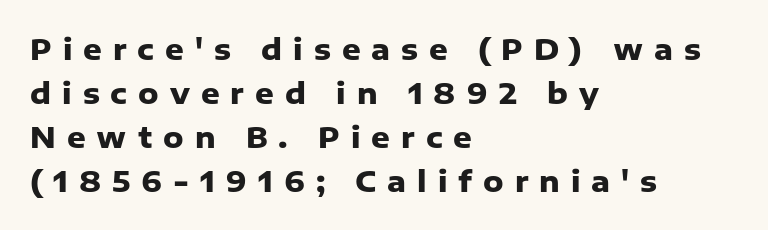
The image shows 29 px heavy sans-serif type, upright; set left-aligned, normal line spacing (1.52x), unusually wide letter spacing (+0.38 em), not underlined; low stroke contrast and a medium x-height.
